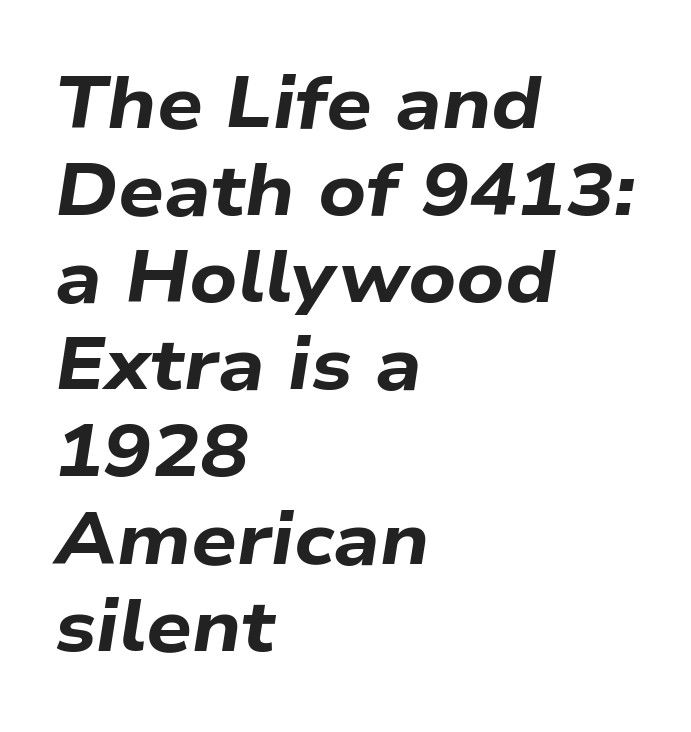
The image shows 72 px bold, wide type, italic (leaning right); set left-aligned, line spacing 1.21x, normal letter spacing, not underlined; low stroke contrast and a medium x-height.
